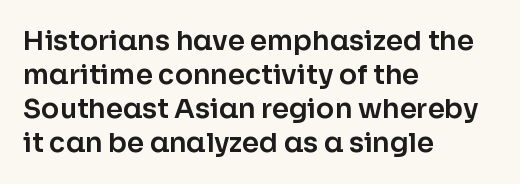
Q: Is the text italic (slanted)? A: No, it is upright.
Q: Is the text underlined? A: No.
Q: How is the paragraph aligned? A: Left-aligned.
Q: Is the spacing between letters normal or unusually wide? A: Normal.
Q: Is the spacing between lines tight, normal or loose? A: Normal.
